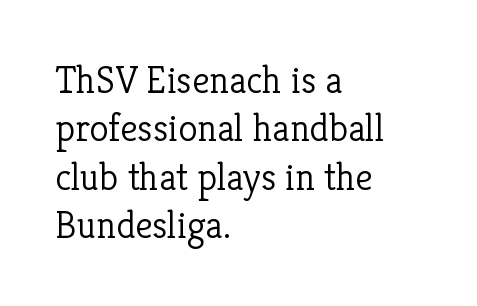
{"serif": "yes", "italic": "no", "bold": "no", "weight": "light", "width": "normal", "stroke_contrast": "low", "x_height": "medium", "monospaced": "no", "underline": "no", "align": "left", "line_spacing_ratio": 1.24, "letter_spacing": "normal", "letter_spacing_em": 0.0, "glyph_px": 39}
